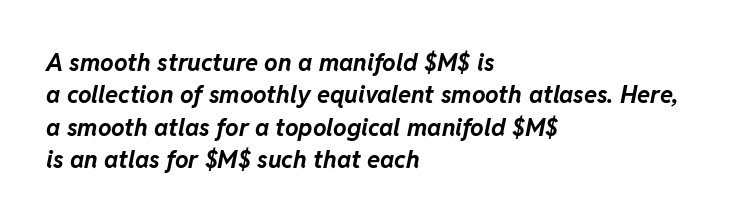
The image shows 24 px bold type, italic (leaning right); set left-aligned, normal line spacing (1.35x), normal letter spacing, not underlined.
